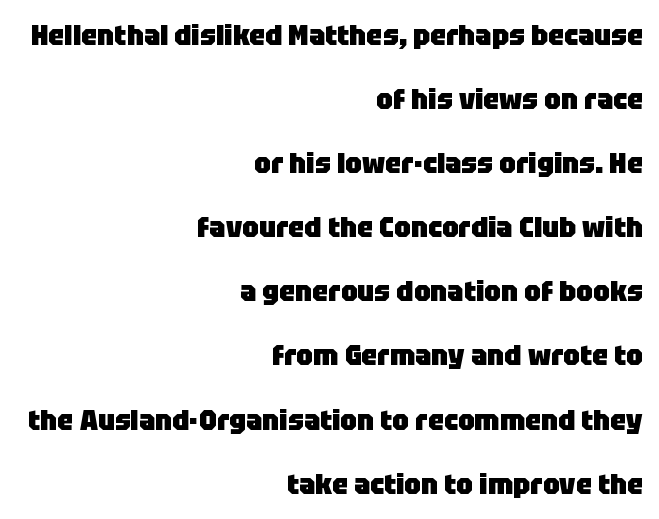
The image shows 29 px heavy sans-serif type, upright; set right-aligned, loose line spacing (2.21x), normal letter spacing, not underlined; low stroke contrast and a large x-height.
